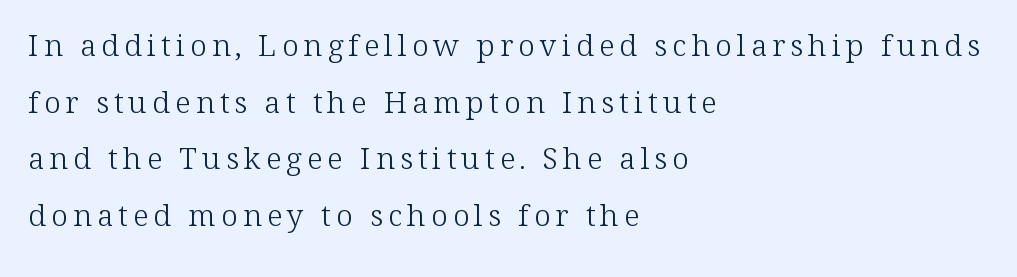
The image shows 30 px light serif type, upright; set left-aligned, line spacing 1.89x, not underlined; low stroke contrast and a medium x-height.
